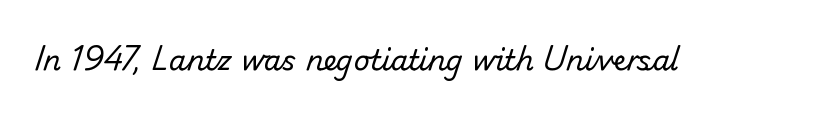
The image shows 28 px regular-weight sans-serif type; set normal letter spacing, not underlined; low stroke contrast and a small x-height.
